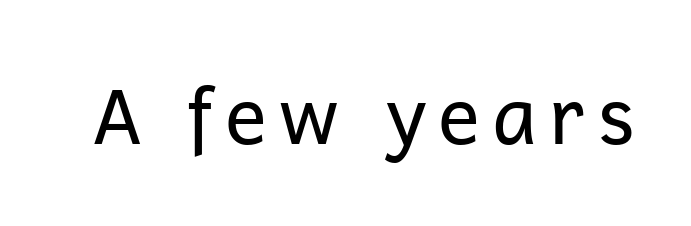
The rendering uses natural spacing where letterforms have individual widths. Nope, not italic — everything's standing straight. Underlining? Definitely not there. These glyphs show unthickened strokes, regular width or finer. Each letter's strokes conclude bluntly, with no projecting serifs.
